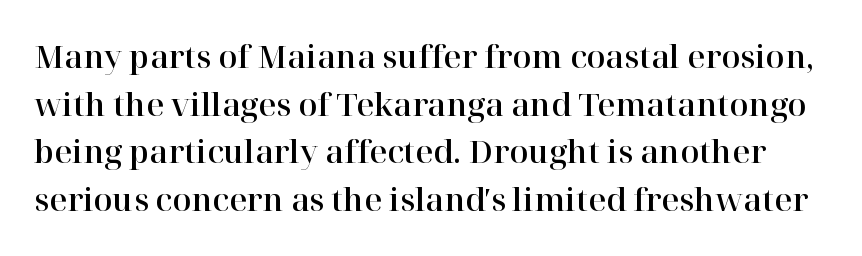
Here the designer chose a conventional face with non-uniform glyph widths. Letters rest on an invisible, unmarked baseline. Posture: upright roman. The passage shown is typeset with a serif family. Compared with typical paragraphs, the rows here are spaced about the same.
